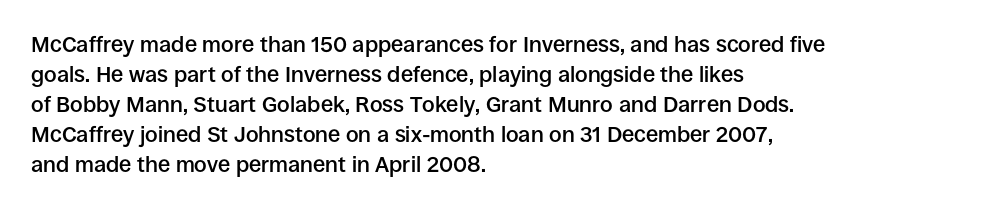
Q: Is the text bold? A: Semi-bold.
Q: Is the text italic (slanted)? A: No, it is upright.
Q: Is the text underlined? A: No.
Q: How is the paragraph aligned? A: Left-aligned.
Q: Is the spacing between letters normal or unusually wide? A: Normal.
Q: Is the spacing between lines tight, normal or loose? A: Normal.
